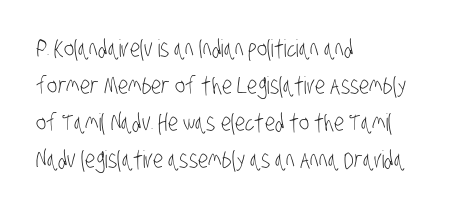
Q: Is the text bold? A: No.
Q: Is the text underlined? A: No.
Q: How is the paragraph aligned? A: Left-aligned.
Q: Is the spacing between letters normal or unusually wide? A: Normal.
Q: Is the spacing between lines tight, normal or loose? A: Normal.
